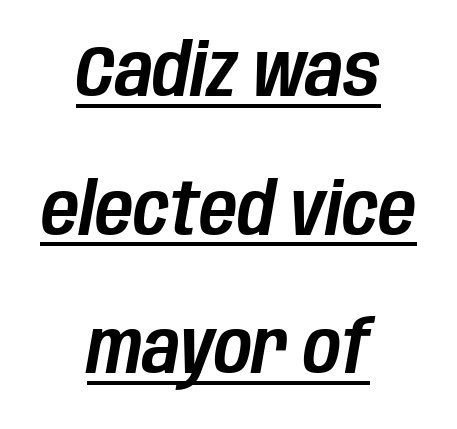
The image shows 73 px condensed type, italic (leaning right); set centered, loose line spacing (1.9x), normal letter spacing, underlined; low stroke contrast and a large x-height.
